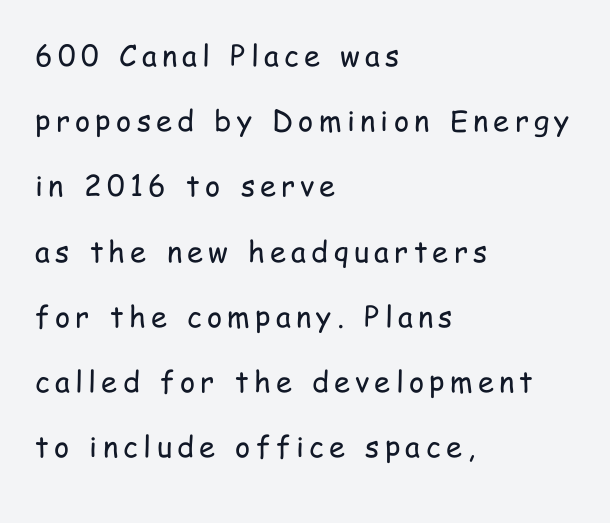
Q: Is the text bold? A: No.
Q: Is the text italic (slanted)? A: No, it is upright.
Q: Is the typeface a serif or a sans-serif typeface? A: Sans-serif.
Q: Is the text underlined? A: No.
Q: How is the paragraph aligned? A: Left-aligned.
Q: Is the spacing between lines tight, normal or loose? A: Loose.
Q: Width (condensed, normal, or wide)? A: Condensed.
Q: Stroke contrast? A: Low.
Q: x-height? A: Medium.
Q: Monospaced? A: No.
